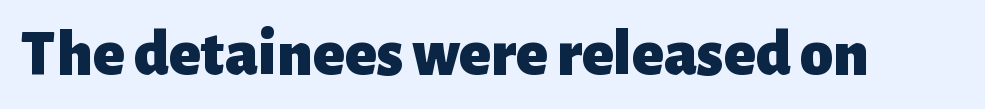
The image shows 66 px heavy sans-serif type, upright; set normal letter spacing, not underlined; low stroke contrast and a medium x-height.
